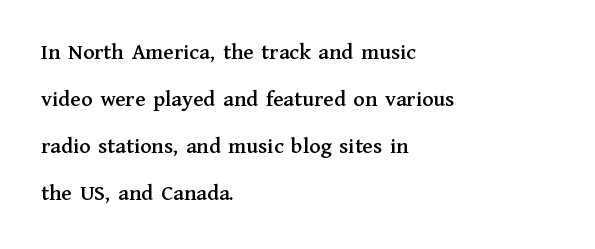
The image shows 23 px text type, upright; set left-aligned, loose line spacing (2.05x), normal letter spacing, not underlined.
